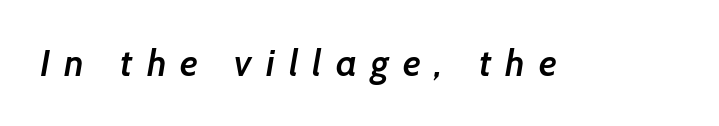
{"serif": "no", "bold": "semi", "weight": "semibold", "width": "normal", "stroke_contrast": "low", "x_height": "medium", "monospaced": "no", "underline": "no", "letter_spacing": "wide", "letter_spacing_em": 0.38, "glyph_px": 37}
